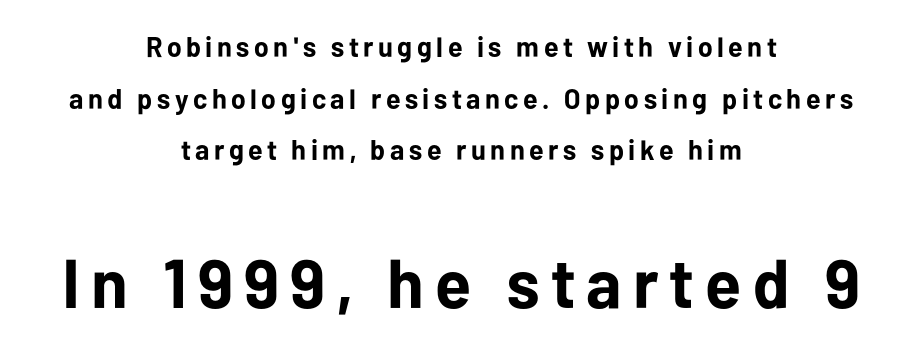
Q: Is the text bold? A: Yes.
Q: Is the text italic (slanted)? A: No, it is upright.
Q: Is the typeface a serif or a sans-serif typeface? A: Sans-serif.
Q: Is the text underlined? A: No.
Q: How is the paragraph aligned? A: Centered.
Q: Which block of text is set in a larger size, the first (top) or the second (bottom)? A: The second (bottom) one.
Q: Width (condensed, normal, or wide)? A: Normal.
Q: Stroke contrast? A: Low.
Q: x-height? A: Medium.
Q: Monospaced? A: No.
